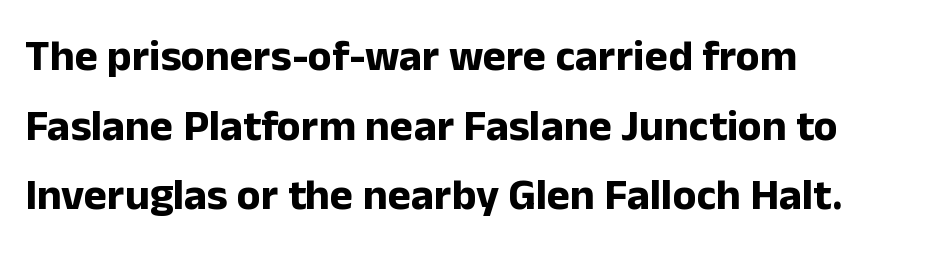
{"serif": "no", "italic": "no", "bold": "yes", "weight": "bold", "width": "normal", "stroke_contrast": "low", "x_height": "medium", "monospaced": "no", "underline": "no", "align": "left", "line_spacing": "normal", "line_spacing_ratio": 1.58, "letter_spacing": "normal", "letter_spacing_em": 0.0, "glyph_px": 44}
